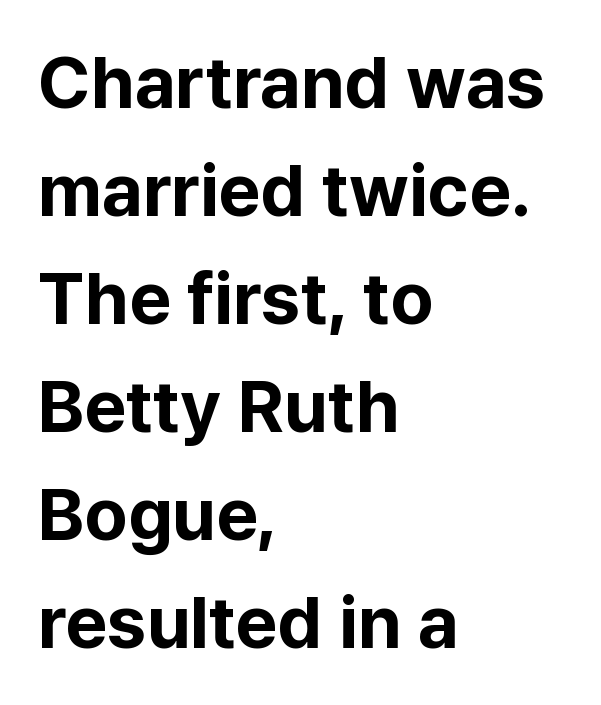
Q: Is the text bold? A: Yes.
Q: Is the text italic (slanted)? A: No, it is upright.
Q: Is the typeface a serif or a sans-serif typeface? A: Sans-serif.
Q: Is the text underlined? A: No.
Q: How is the paragraph aligned? A: Left-aligned.
Q: Is the spacing between letters normal or unusually wide? A: Normal.
Q: Is the spacing between lines tight, normal or loose? A: Normal.
Q: Width (condensed, normal, or wide)? A: Normal.
Q: Stroke contrast? A: Low.
Q: x-height? A: Medium.
Q: Monospaced? A: No.
